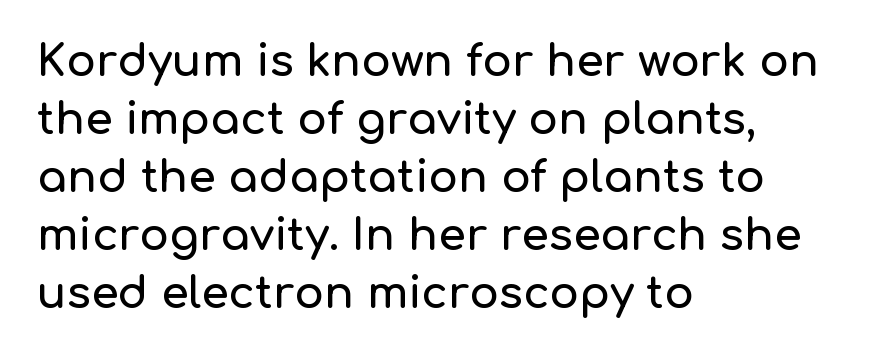
{"serif": "no", "italic": "no", "width": "normal", "stroke_contrast": "low", "x_height": "medium", "monospaced": "no", "underline": "no", "align": "left", "line_spacing": "normal", "line_spacing_ratio": 1.32, "letter_spacing": "normal", "letter_spacing_em": 0.0, "glyph_px": 44}
